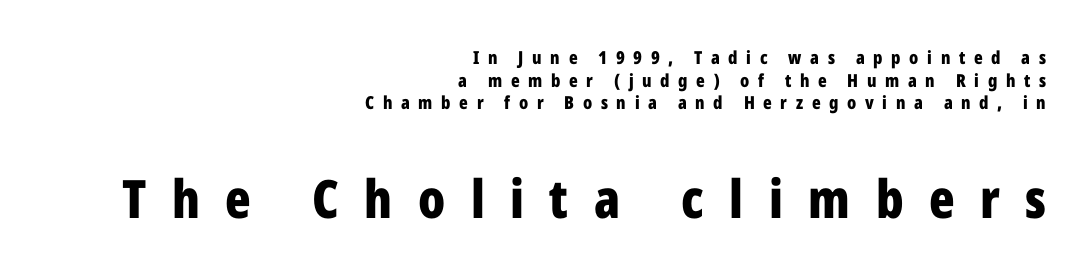
The image shows 53 px bold, condensed sans-serif type, upright; set right-aligned, normal line spacing (1.26x), unusually wide letter spacing (+0.48 em), not underlined; the second (bottom) block is 2.94x larger; low stroke contrast and a medium x-height.
